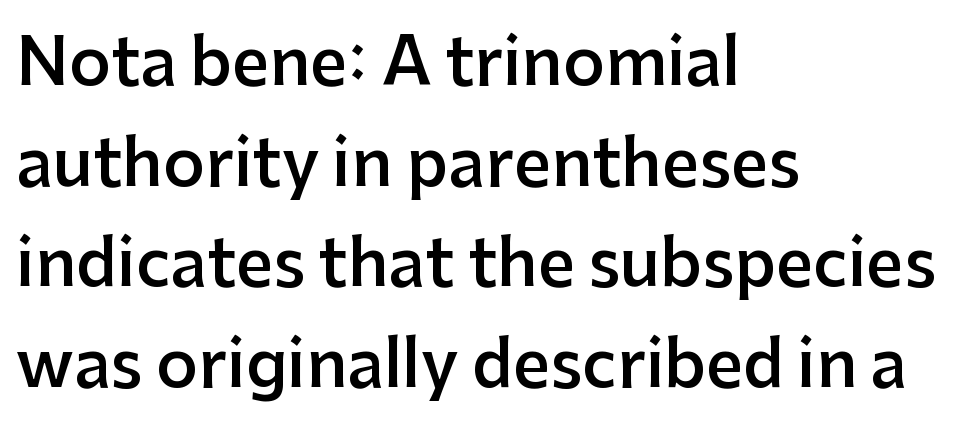
The image shows 65 px semibold sans-serif type, upright; set left-aligned, normal line spacing (1.55x), normal letter spacing, not underlined; low stroke contrast and a medium x-height.
